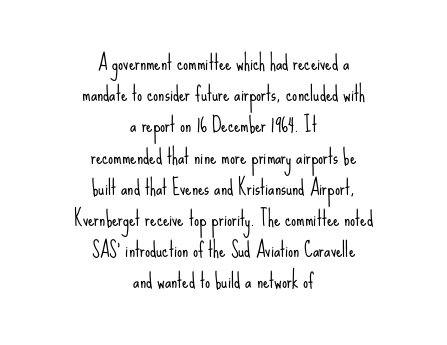
The image shows 20 px text type, upright; set centered, normal line spacing (1.56x), normal letter spacing, not underlined.
